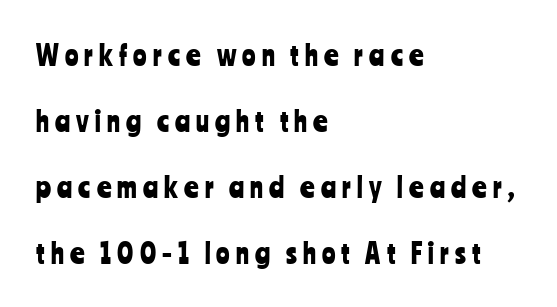
Q: Is the text italic (slanted)? A: No, it is upright.
Q: Is the typeface a serif or a sans-serif typeface? A: Sans-serif.
Q: Is the text underlined? A: No.
Q: How is the paragraph aligned? A: Left-aligned.
Q: Is the spacing between letters normal or unusually wide? A: Unusually wide.
Q: Is the spacing between lines tight, normal or loose? A: Loose.
Q: Width (condensed, normal, or wide)? A: Condensed.
Q: Stroke contrast? A: Low.
Q: x-height? A: Medium.
Q: Monospaced? A: No.
